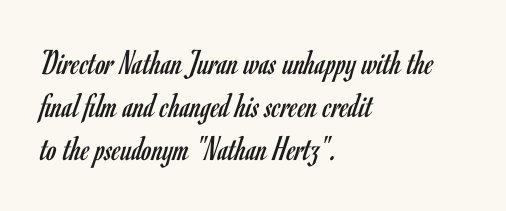
{"serif": "no", "bold": "no", "weight": "regular", "width": "condensed", "stroke_contrast": "low", "x_height": "small", "monospaced": "no", "underline": "no", "align": "left", "line_spacing_ratio": 1.2, "letter_spacing": "normal", "letter_spacing_em": 0.0, "glyph_px": 36}
